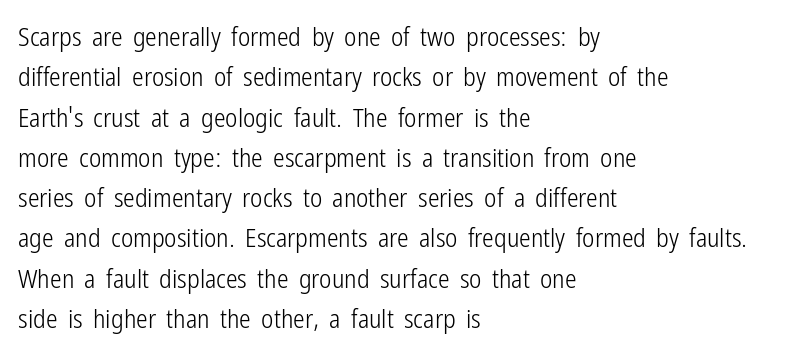
Q: Is the text bold? A: No.
Q: Is the text italic (slanted)? A: No, it is upright.
Q: Is the text underlined? A: No.
Q: How is the paragraph aligned? A: Left-aligned.
Q: Is the spacing between letters normal or unusually wide? A: Normal.
Q: Is the spacing between lines tight, normal or loose? A: Normal.
